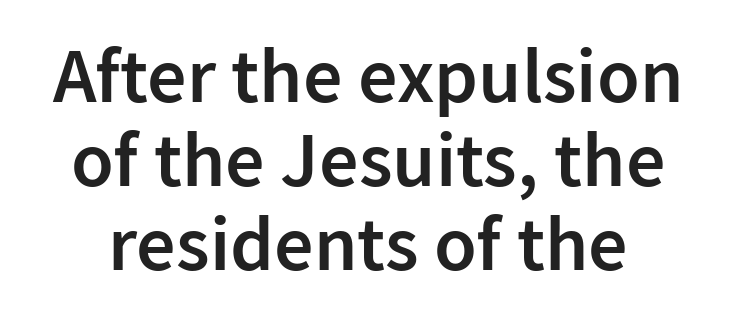
Honestly, the rows look squashed on top of each other. The face used here is rendered with its standard letterfit. The font is running at a semibold setting, under full bold. Is there any slant? The stems are plumb. No word sits above an underline. Proportional: the letters do not fall into vertical columns.
